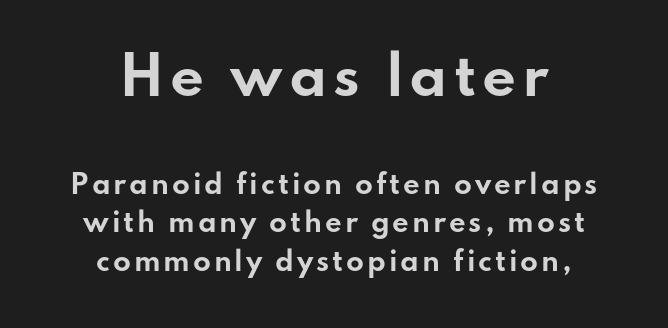
Q: Is the text bold? A: Yes.
Q: Is the text italic (slanted)? A: No, it is upright.
Q: Is the typeface a serif or a sans-serif typeface? A: Sans-serif.
Q: Is the text underlined? A: No.
Q: How is the paragraph aligned? A: Centered.
Q: Is the spacing between lines tight, normal or loose? A: Normal.
Q: Which block of text is set in a larger size, the first (top) or the second (bottom)? A: The first (top) one.
Q: Width (condensed, normal, or wide)? A: Wide.
Q: Stroke contrast? A: Low.
Q: x-height? A: Small.
Q: Monospaced? A: No.
